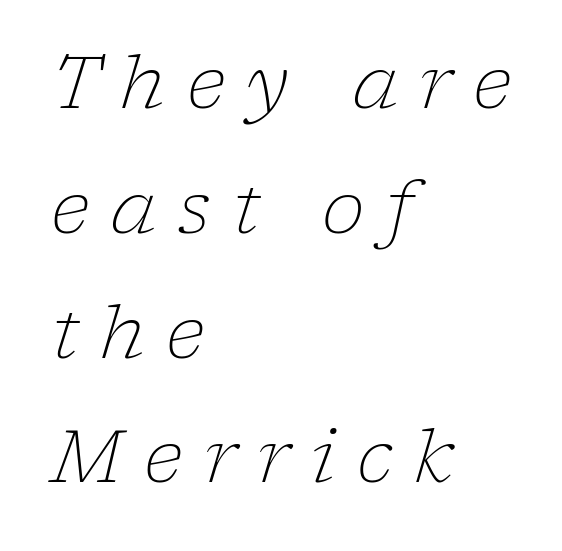
{"serif": "yes", "italic": "yes", "lean": "right", "slant_degrees": 17, "bold": "no", "weight": "light", "width": "normal", "stroke_contrast": "low", "x_height": "medium", "monospaced": "no", "underline": "no", "align": "left", "line_spacing_ratio": 1.71, "letter_spacing": "wide", "letter_spacing_em": 0.29, "glyph_px": 73}
